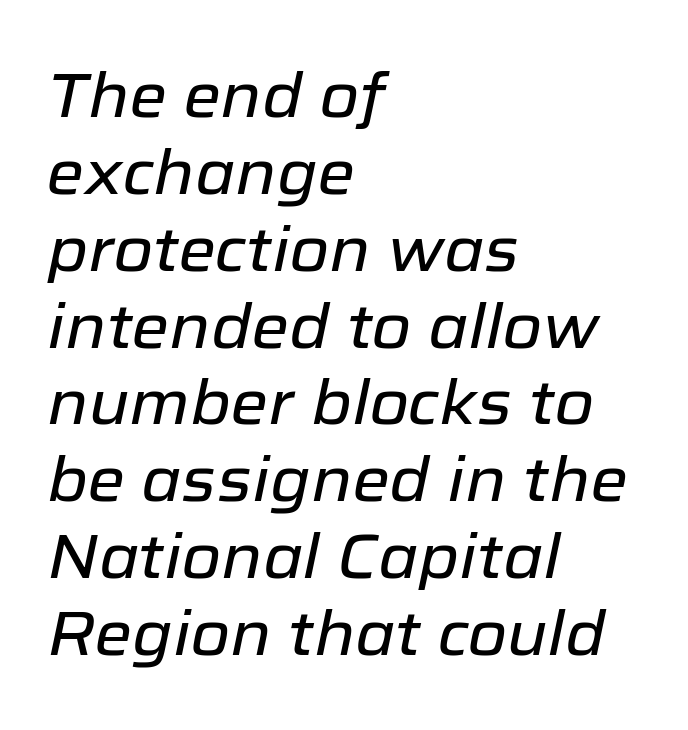
Reading down the block, your eye returns to a fixed left position each line. Vertical spacing — default. The letters advance in unequal steps, a hallmark of proportional type. This is oblique type, the kind used for emphasis or titles. No extra tracking has been applied to these lines.
